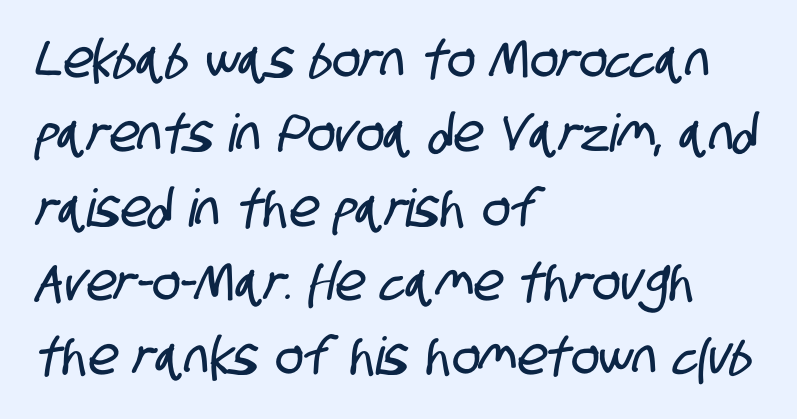
{"serif": "no", "width": "condensed", "stroke_contrast": "low", "x_height": "large", "monospaced": "no", "underline": "no", "align": "left", "line_spacing": "normal", "line_spacing_ratio": 1.43, "letter_spacing": "normal", "letter_spacing_em": 0.0, "glyph_px": 52}
